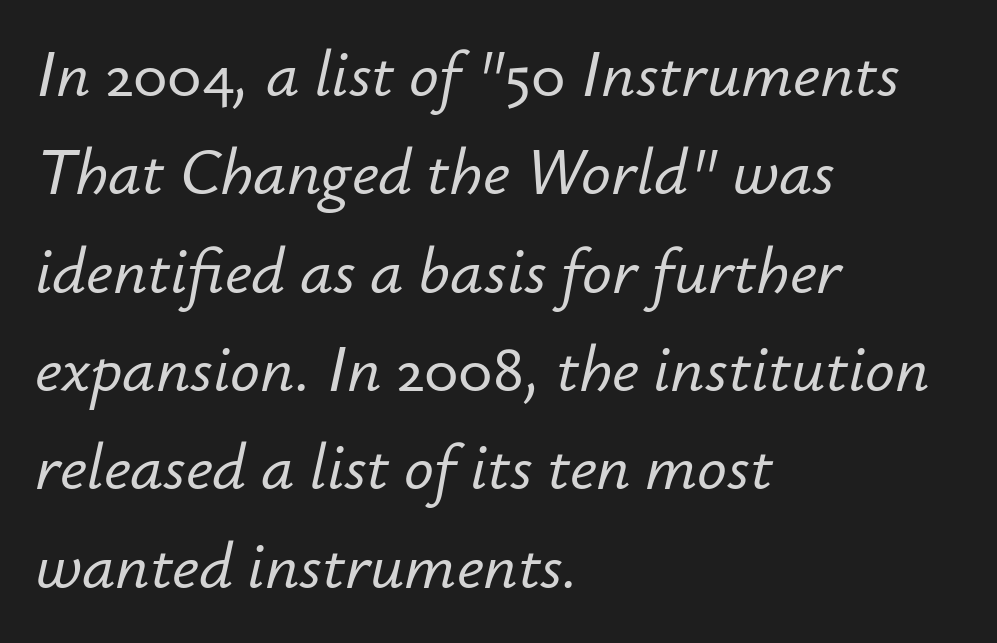
Q: Is the text italic (slanted)? A: Yes, it leans right by about 12 degrees.
Q: Is the text underlined? A: No.
Q: How is the paragraph aligned? A: Left-aligned.
Q: Is the spacing between letters normal or unusually wide? A: Normal.
Q: Is the spacing between lines tight, normal or loose? A: Normal.
Q: Width (condensed, normal, or wide)? A: Normal.
Q: Stroke contrast? A: Low.
Q: x-height? A: Small.
Q: Monospaced? A: No.
